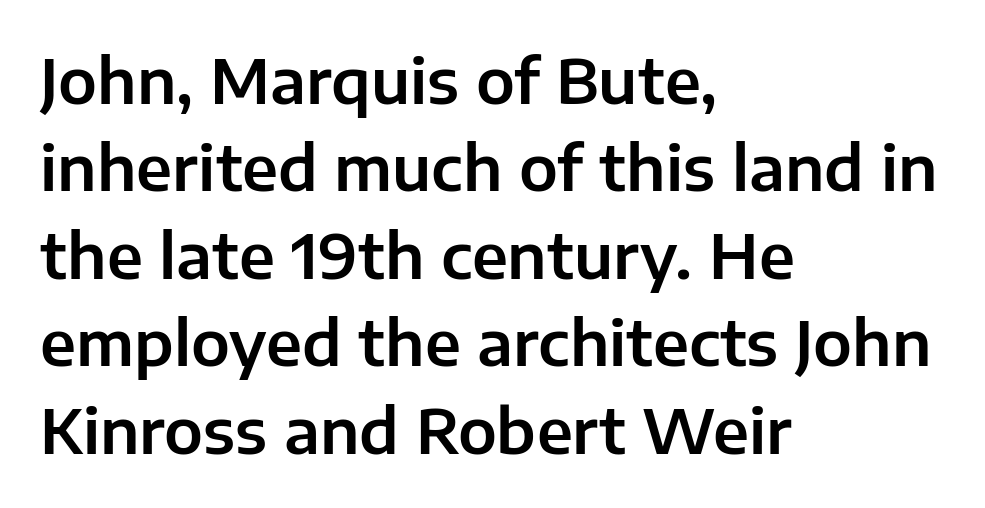
The image shows 62 px sans-serif type, upright; set left-aligned, normal line spacing (1.41x), normal letter spacing, not underlined; low stroke contrast and a medium x-height.
